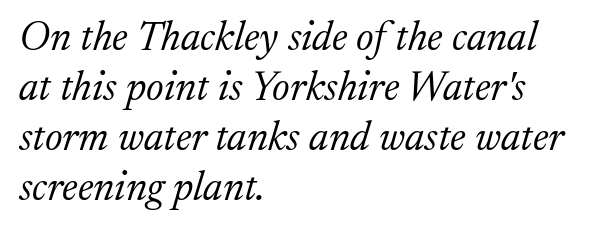
{"serif": "yes", "italic": "yes", "lean": "right", "slant_degrees": 17, "bold": "no", "weight": "light", "width": "normal", "stroke_contrast": "medium", "x_height": "medium", "monospaced": "no", "underline": "no", "align": "left", "line_spacing_ratio": 1.22, "letter_spacing": "normal", "letter_spacing_em": 0.0, "glyph_px": 41}
